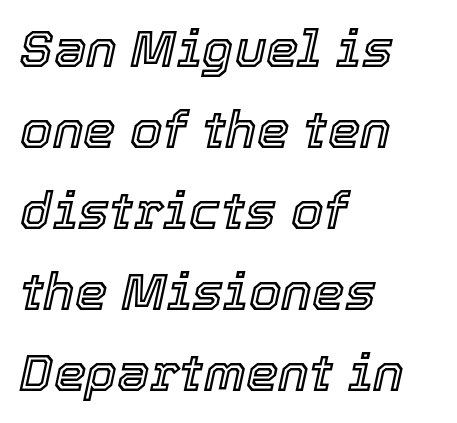
The image shows 52 px text type, italic (leaning right); set left-aligned, normal line spacing (1.56x), normal letter spacing, not underlined; a medium x-height.
